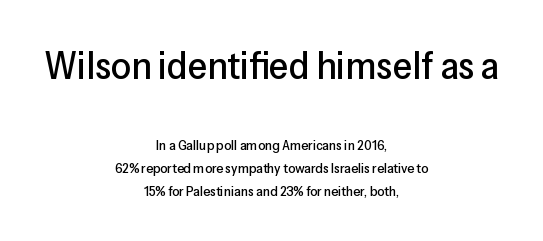
{"serif": "no", "italic": "no", "width": "normal", "stroke_contrast": "low", "x_height": "medium", "monospaced": "no", "underline": "no", "align": "center", "line_spacing": "normal", "line_spacing_ratio": 1.65, "letter_spacing": "normal", "letter_spacing_em": 0.0, "larger_block": "first", "size_ratio": 2.79, "glyph_px": 39}
